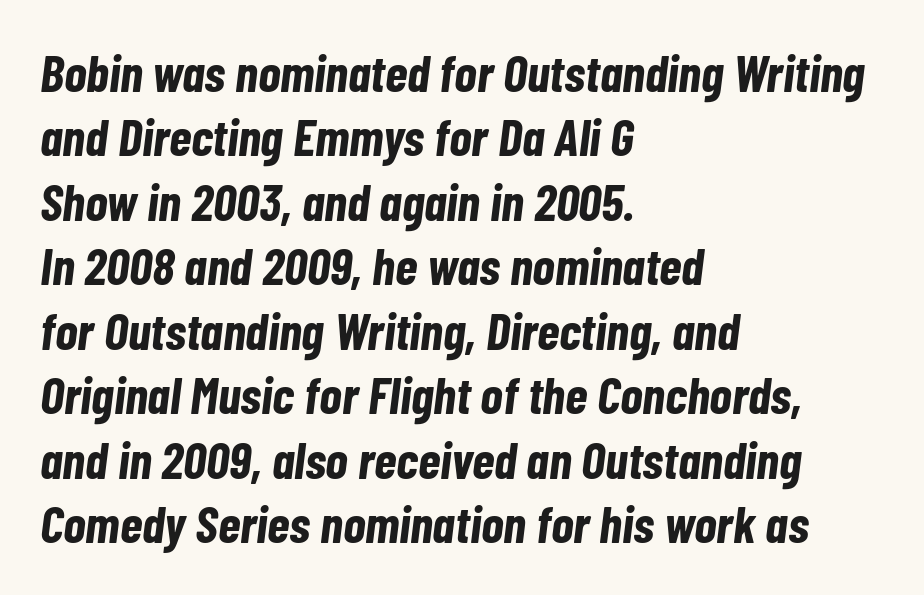
{"italic": "yes", "lean": "right", "slant_degrees": 7, "bold": "yes", "weight": "bold", "width": "condensed", "stroke_contrast": "low", "x_height": "medium", "monospaced": "no", "underline": "no", "align": "left", "line_spacing_ratio": 1.24, "letter_spacing": "normal", "letter_spacing_em": 0.0, "glyph_px": 52}
